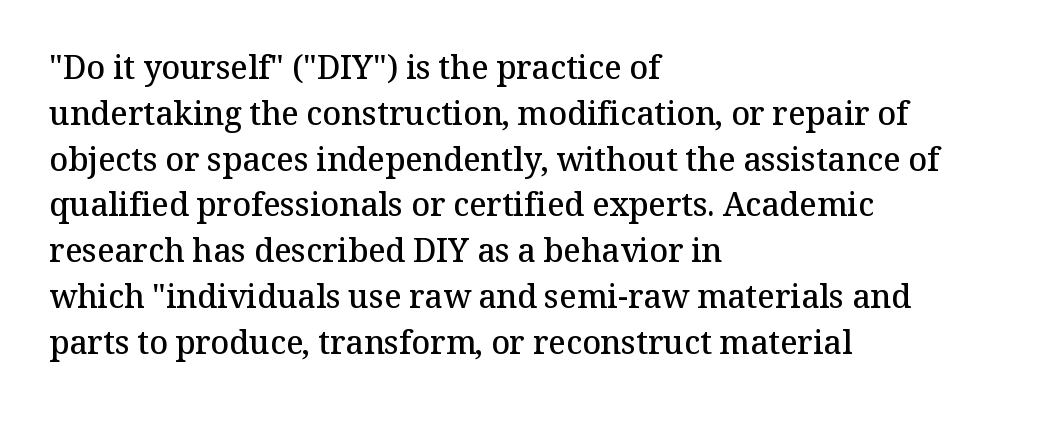
The glyphs are unaccompanied by any horizontal stroke below them. In terms of weight, the rendering is demibold, just under bold. To sum up the face: it has serifs. These lines were composed using upright roman letters. Do the characters align in a grid? No, the font is proportional. Short note: letters normally spaced.
